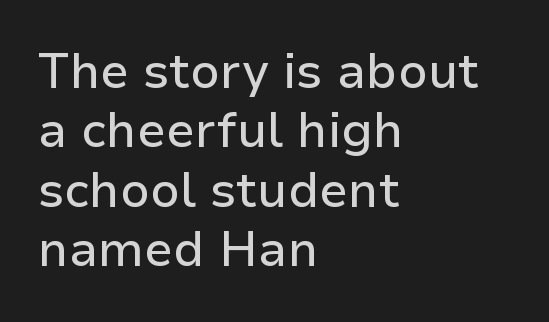
Q: Is the text italic (slanted)? A: No, it is upright.
Q: Is the typeface a serif or a sans-serif typeface? A: Sans-serif.
Q: Is the text underlined? A: No.
Q: How is the paragraph aligned? A: Left-aligned.
Q: Is the spacing between letters normal or unusually wide? A: Normal.
Q: Width (condensed, normal, or wide)? A: Normal.
Q: Stroke contrast? A: Low.
Q: x-height? A: Medium.
Q: Monospaced? A: No.
